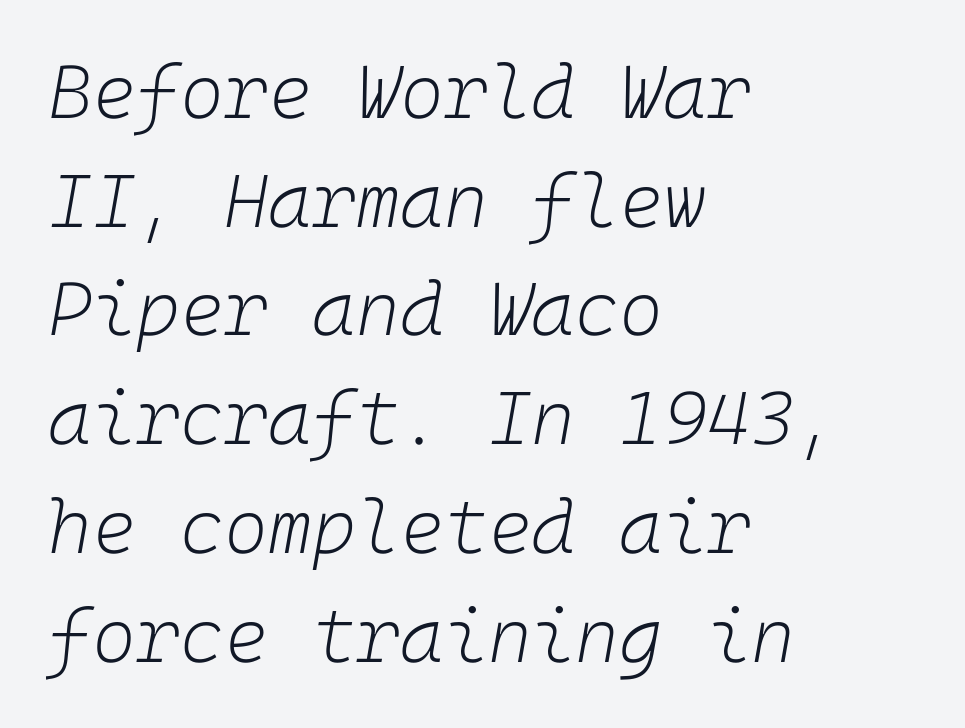
{"italic": "yes", "lean": "right", "slant_degrees": 10, "bold": "no", "weight": "light", "width": "normal", "stroke_contrast": "low", "x_height": "medium", "underline": "no", "align": "left", "line_spacing": "normal", "line_spacing_ratio": 1.45, "letter_spacing": "normal", "letter_spacing_em": 0.0, "glyph_px": 75}
